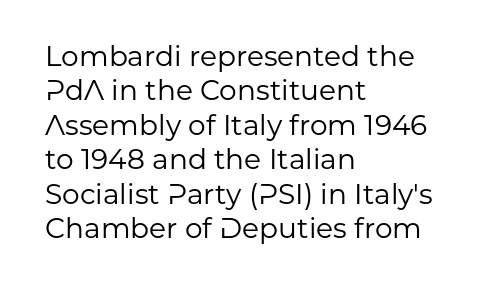
{"serif": "no", "italic": "no", "bold": "no", "weight": "regular", "width": "normal", "stroke_contrast": "low", "x_height": "medium", "monospaced": "no", "underline": "no", "align": "left", "line_spacing_ratio": 1.23, "letter_spacing": "normal", "letter_spacing_em": 0.0, "glyph_px": 28}
